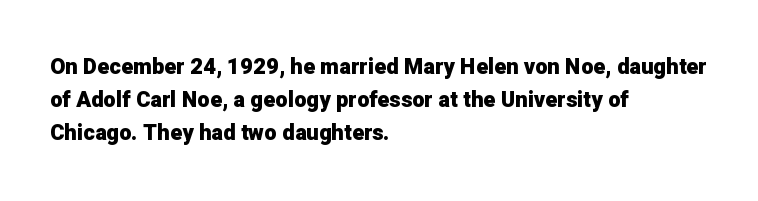
Q: Is the text bold? A: Yes.
Q: Is the text italic (slanted)? A: No, it is upright.
Q: Is the text underlined? A: No.
Q: How is the paragraph aligned? A: Left-aligned.
Q: Is the spacing between letters normal or unusually wide? A: Normal.
Q: Is the spacing between lines tight, normal or loose? A: Normal.
